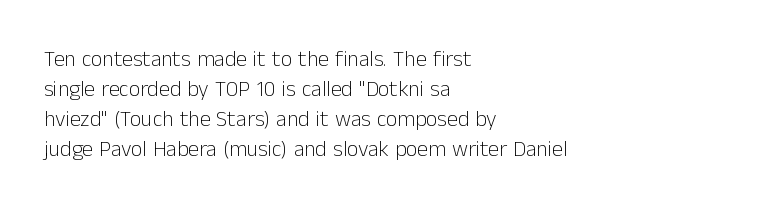
Q: Is the text bold? A: No.
Q: Is the text italic (slanted)? A: No, it is upright.
Q: Is the text underlined? A: No.
Q: How is the paragraph aligned? A: Left-aligned.
Q: Is the spacing between letters normal or unusually wide? A: Normal.
Q: Is the spacing between lines tight, normal or loose? A: Normal.
